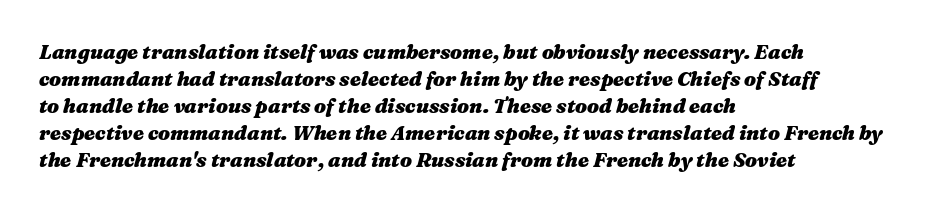
{"italic": "yes", "lean": "right", "slant_degrees": 16, "bold": "yes", "underline": "no", "align": "left", "line_spacing": "normal", "line_spacing_ratio": 1.35, "letter_spacing": "normal", "letter_spacing_em": 0.0, "glyph_px": 20}
